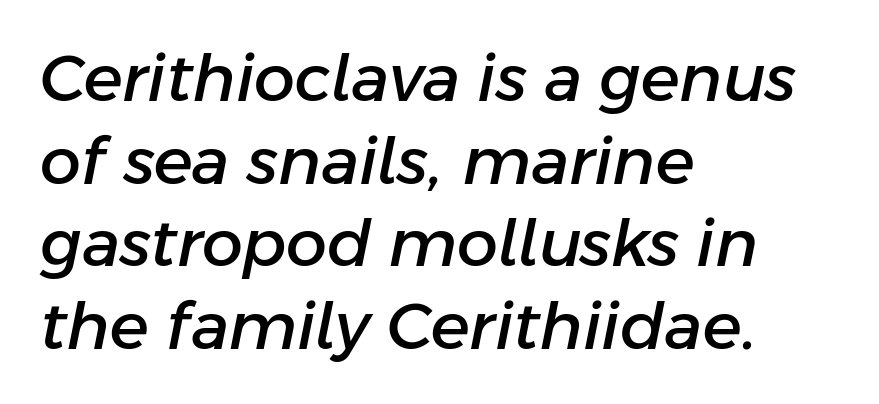
{"italic": "yes", "lean": "right", "slant_degrees": 11, "width": "normal", "stroke_contrast": "low", "x_height": "medium", "monospaced": "no", "underline": "no", "align": "left", "line_spacing": "normal", "line_spacing_ratio": 1.27, "letter_spacing": "normal", "letter_spacing_em": 0.0, "glyph_px": 65}
